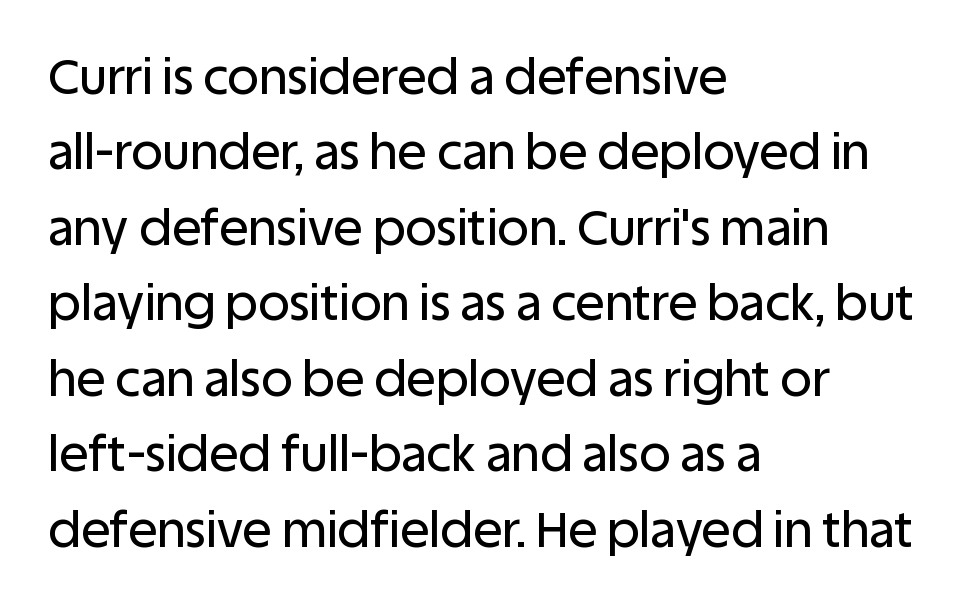
Where is the straight margin? On the left. Is this a sans? Yes — the strokes have no serifs. Leading: standard. Character widths vary here, with narrow letters taking less room than wide ones.
